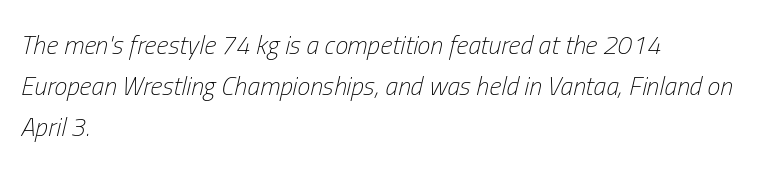
Q: Is the text bold? A: No.
Q: Is the text italic (slanted)? A: Yes, it leans right by about 13 degrees.
Q: Is the text underlined? A: No.
Q: How is the paragraph aligned? A: Left-aligned.
Q: Is the spacing between letters normal or unusually wide? A: Normal.
Q: Is the spacing between lines tight, normal or loose? A: Normal.
